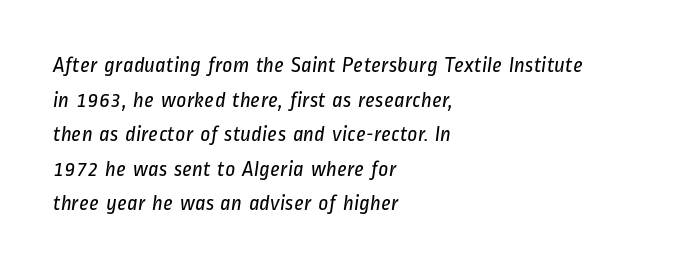
{"bold": "no", "underline": "no", "align": "left", "line_spacing": "normal", "line_spacing_ratio": 1.57, "letter_spacing": "normal", "letter_spacing_em": 0.0, "glyph_px": 22}
